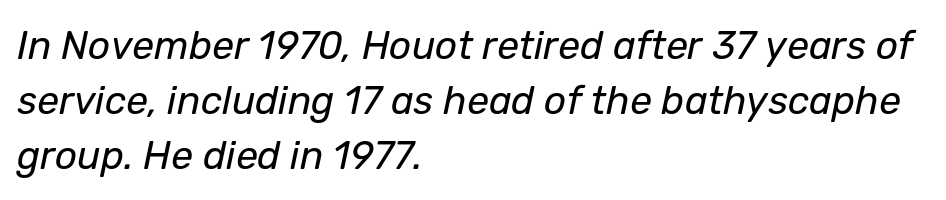
Q: Is the text bold? A: No.
Q: Is the text italic (slanted)? A: Yes, it leans right by about 12 degrees.
Q: Is the text underlined? A: No.
Q: How is the paragraph aligned? A: Left-aligned.
Q: Is the spacing between letters normal or unusually wide? A: Normal.
Q: Is the spacing between lines tight, normal or loose? A: Normal.
Q: Width (condensed, normal, or wide)? A: Normal.
Q: Stroke contrast? A: Low.
Q: x-height? A: Medium.
Q: Monospaced? A: No.
